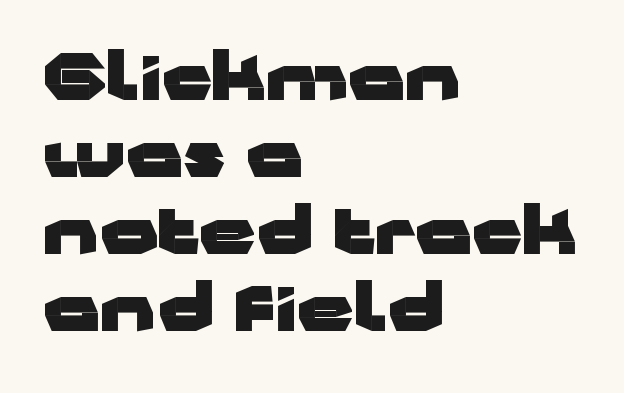
{"serif": "no", "italic": "no", "bold": "yes", "weight": "heavy", "width": "wide", "stroke_contrast": "low", "x_height": "medium", "monospaced": "no", "underline": "no", "align": "left", "line_spacing_ratio": 1.22, "letter_spacing": "normal", "letter_spacing_em": 0.0, "glyph_px": 63}
